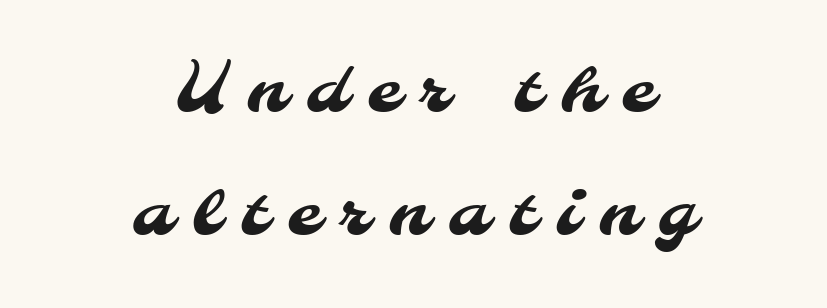
Q: Is the typeface a serif or a sans-serif typeface? A: Sans-serif.
Q: Is the text underlined? A: No.
Q: How is the paragraph aligned? A: Centered.
Q: Is the spacing between letters normal or unusually wide? A: Unusually wide.
Q: Width (condensed, normal, or wide)? A: Normal.
Q: Stroke contrast? A: Medium.
Q: x-height? A: Small.
Q: Monospaced? A: No.
